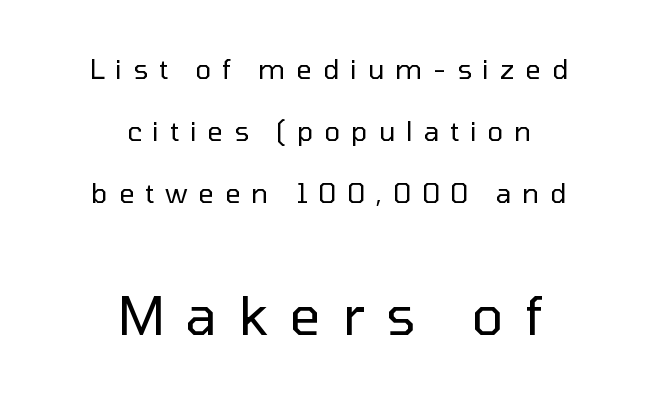
Q: Is the text bold? A: No.
Q: Is the text italic (slanted)? A: No, it is upright.
Q: Is the typeface a serif or a sans-serif typeface? A: Sans-serif.
Q: Is the text underlined? A: No.
Q: How is the paragraph aligned? A: Centered.
Q: Is the spacing between letters normal or unusually wide? A: Unusually wide.
Q: Is the spacing between lines tight, normal or loose? A: Loose.
Q: Which block of text is set in a larger size, the first (top) or the second (bottom)? A: The second (bottom) one.
Q: Width (condensed, normal, or wide)? A: Normal.
Q: Stroke contrast? A: Low.
Q: x-height? A: Medium.
Q: Monospaced? A: No.
